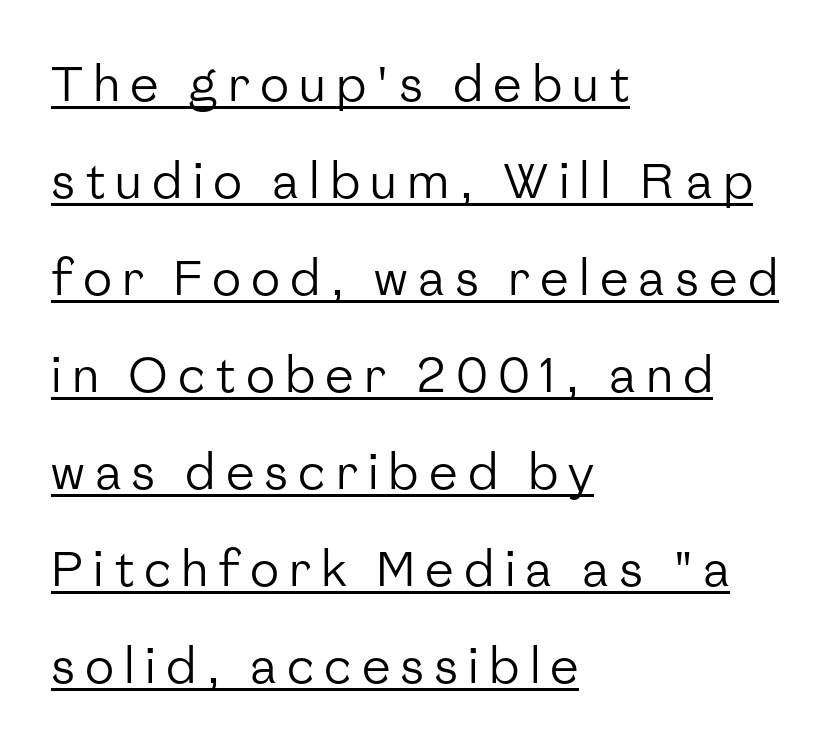
Q: Is the text bold? A: No.
Q: Is the text italic (slanted)? A: No, it is upright.
Q: Is the typeface a serif or a sans-serif typeface? A: Sans-serif.
Q: Is the text underlined? A: Yes.
Q: How is the paragraph aligned? A: Left-aligned.
Q: Is the spacing between letters normal or unusually wide? A: Unusually wide.
Q: Is the spacing between lines tight, normal or loose? A: Loose.
Q: Width (condensed, normal, or wide)? A: Normal.
Q: Stroke contrast? A: Low.
Q: x-height? A: Medium.
Q: Monospaced? A: No.
